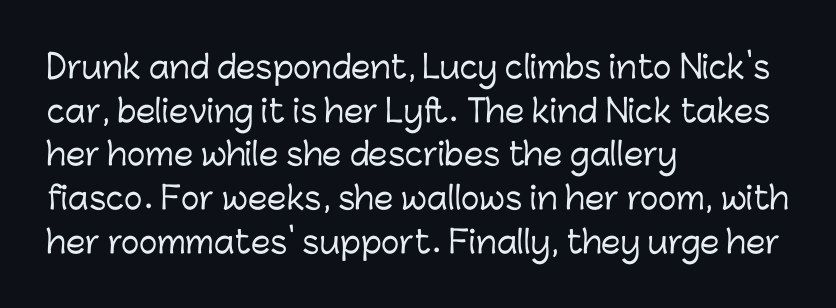
Q: Is the text italic (slanted)? A: No, it is upright.
Q: Is the typeface a serif or a sans-serif typeface? A: Sans-serif.
Q: Is the text underlined? A: No.
Q: How is the paragraph aligned? A: Left-aligned.
Q: Is the spacing between letters normal or unusually wide? A: Normal.
Q: Is the spacing between lines tight, normal or loose? A: Normal.
Q: Width (condensed, normal, or wide)? A: Normal.
Q: Stroke contrast? A: Low.
Q: x-height? A: Medium.
Q: Monospaced? A: No.
